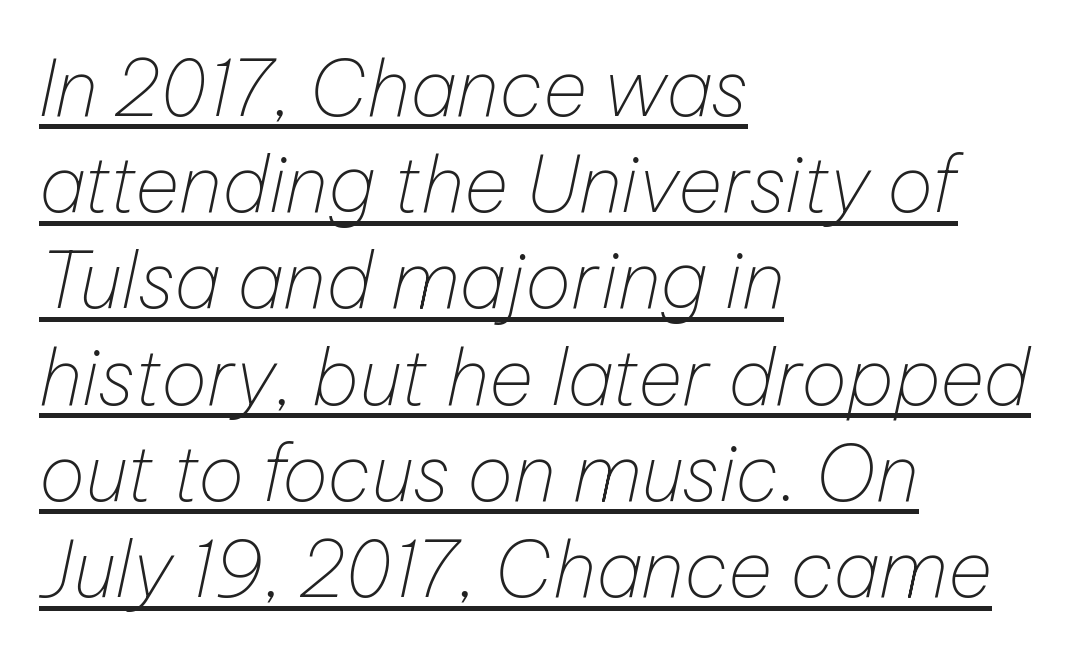
{"italic": "yes", "lean": "right", "slant_degrees": 12, "bold": "no", "weight": "thin", "width": "normal", "stroke_contrast": "low", "x_height": "medium", "monospaced": "no", "underline": "yes", "align": "left", "line_spacing": "normal", "line_spacing_ratio": 1.25, "letter_spacing": "normal", "letter_spacing_em": 0.0, "glyph_px": 77}
